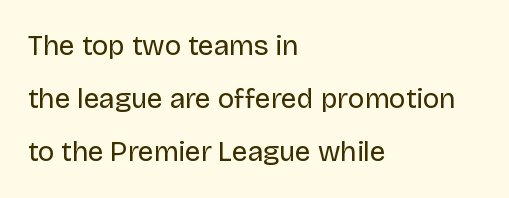
Q: Is the text bold? A: No.
Q: Is the text italic (slanted)? A: No, it is upright.
Q: Is the typeface a serif or a sans-serif typeface? A: Sans-serif.
Q: Is the text underlined? A: No.
Q: How is the paragraph aligned? A: Left-aligned.
Q: Is the spacing between letters normal or unusually wide? A: Normal.
Q: Is the spacing between lines tight, normal or loose? A: Loose.
Q: Width (condensed, normal, or wide)? A: Normal.
Q: Stroke contrast? A: Low.
Q: x-height? A: Large.
Q: Monospaced? A: No.
